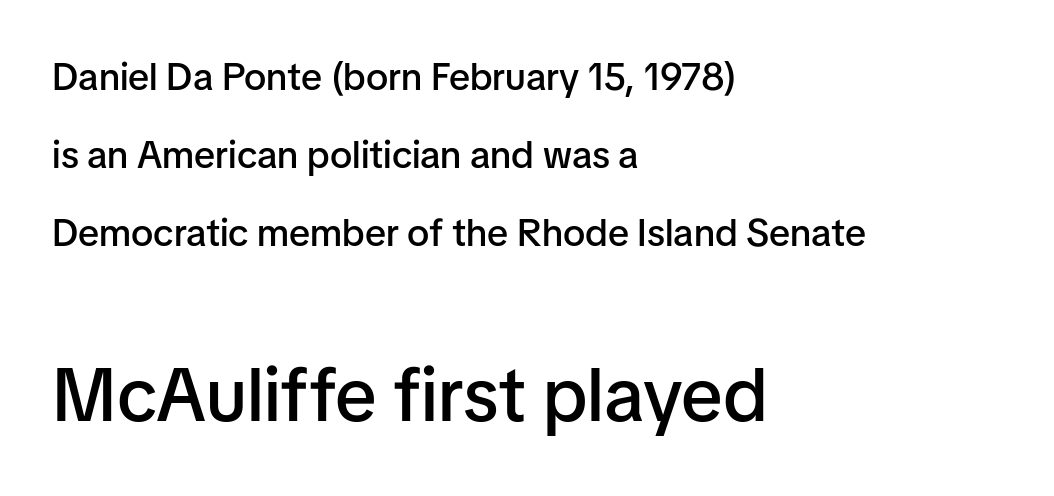
{"serif": "no", "italic": "no", "bold": "semi", "weight": "semibold", "width": "normal", "stroke_contrast": "low", "x_height": "medium", "monospaced": "no", "underline": "no", "align": "left", "line_spacing": "loose", "line_spacing_ratio": 2.05, "letter_spacing": "normal", "letter_spacing_em": 0.0, "larger_block": "second", "size_ratio": 1.97, "glyph_px": 75}
